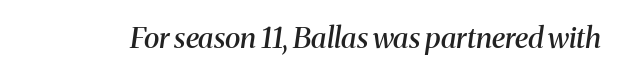
The image shows 29 px semibold serif type, italic (leaning right); set normal letter spacing, not underlined; medium stroke contrast and a medium x-height.
